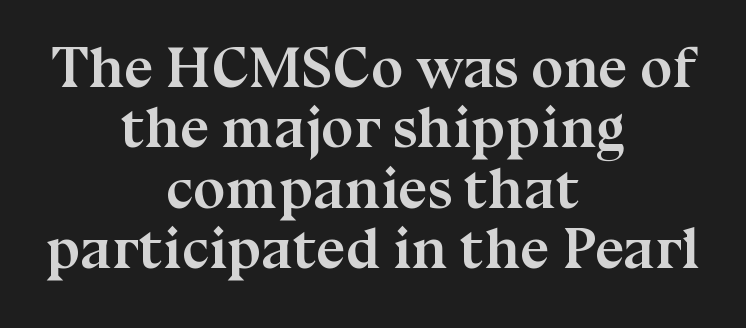
The image shows 58 px semibold serif type, upright; set centered, tight line spacing (1.04x), normal letter spacing, not underlined; medium stroke contrast and a medium x-height.
